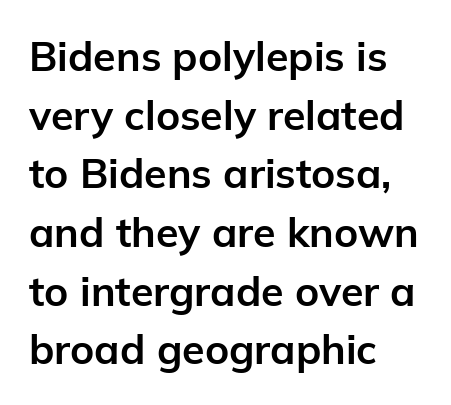
How heavy is the stroke? Heavy — this is a bold. Notice how descenders clear the ascenders below comfortably — that's standard leading. Each letter keeps its own natural width here, so spacing adapts to shape. Short and long lines alike share a common starting point at left.
